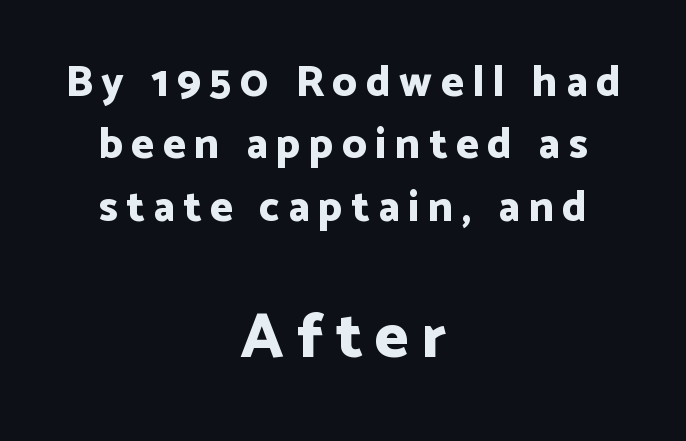
Q: Is the text bold? A: Yes.
Q: Is the text italic (slanted)? A: No, it is upright.
Q: Is the typeface a serif or a sans-serif typeface? A: Sans-serif.
Q: Is the text underlined? A: No.
Q: How is the paragraph aligned? A: Centered.
Q: Is the spacing between letters normal or unusually wide? A: Unusually wide.
Q: Is the spacing between lines tight, normal or loose? A: Normal.
Q: Which block of text is set in a larger size, the first (top) or the second (bottom)? A: The second (bottom) one.
Q: Width (condensed, normal, or wide)? A: Normal.
Q: Stroke contrast? A: Low.
Q: x-height? A: Medium.
Q: Monospaced? A: No.
